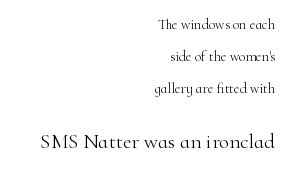
{"italic": "no", "bold": "no", "underline": "no", "align": "right", "line_spacing": "loose", "line_spacing_ratio": 2.27, "letter_spacing": "normal", "letter_spacing_em": 0.0, "larger_block": "second", "size_ratio": 1.5, "glyph_px": 21}
